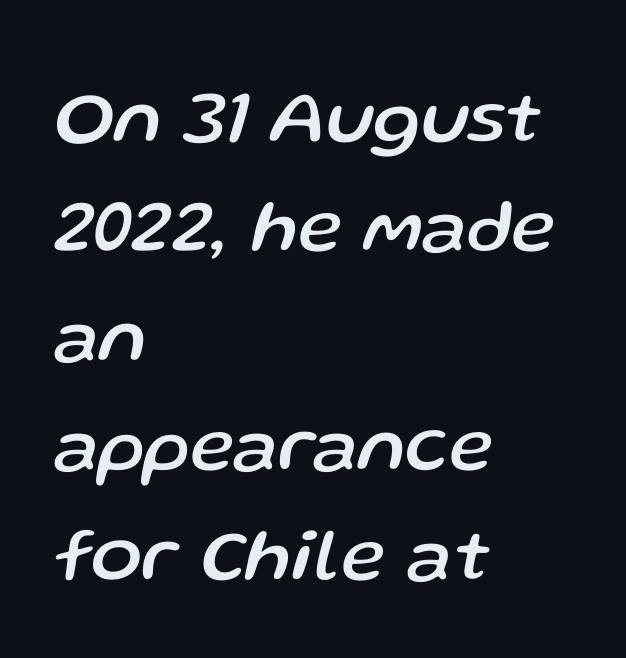
Q: Is the text italic (slanted)? A: Yes, it leans right by about 13 degrees.
Q: Is the text underlined? A: No.
Q: How is the paragraph aligned? A: Left-aligned.
Q: Is the spacing between letters normal or unusually wide? A: Normal.
Q: Is the spacing between lines tight, normal or loose? A: Normal.
Q: Width (condensed, normal, or wide)? A: Normal.
Q: Stroke contrast? A: Low.
Q: x-height? A: Medium.
Q: Monospaced? A: No.
